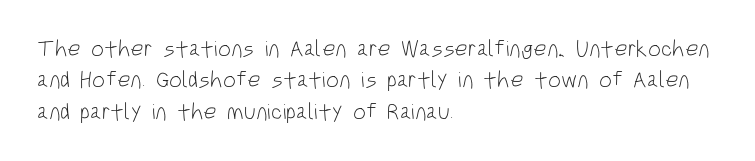
The image shows 23 px text type, upright; set left-aligned, normal line spacing (1.36x), normal letter spacing, not underlined.
